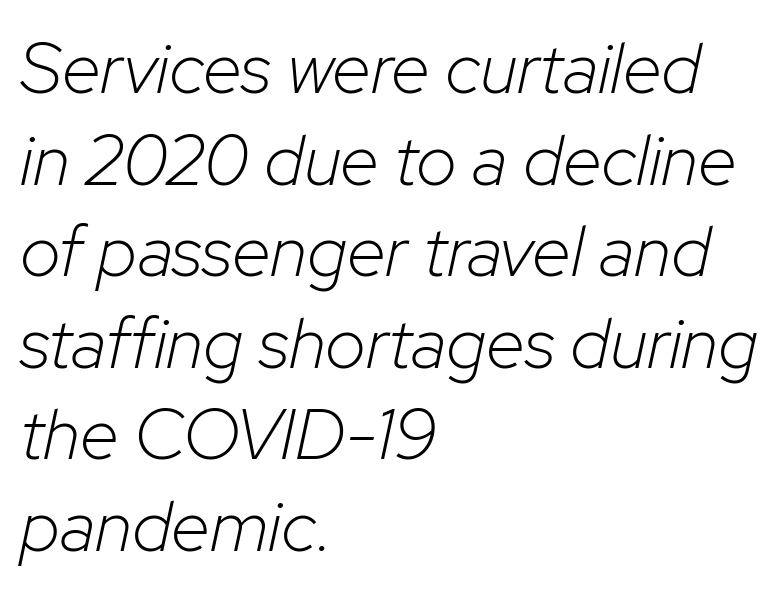
{"italic": "yes", "lean": "right", "slant_degrees": 12, "bold": "no", "weight": "light", "width": "normal", "stroke_contrast": "low", "x_height": "medium", "monospaced": "no", "underline": "no", "align": "left", "line_spacing": "normal", "line_spacing_ratio": 1.29, "letter_spacing": "normal", "letter_spacing_em": 0.0, "glyph_px": 71}
